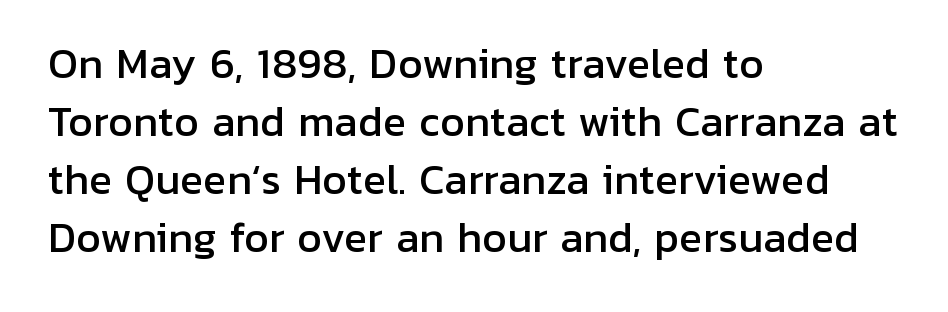
The image shows 39 px sans-serif type, upright; set left-aligned, normal line spacing (1.49x), normal letter spacing, not underlined; low stroke contrast and a medium x-height.
